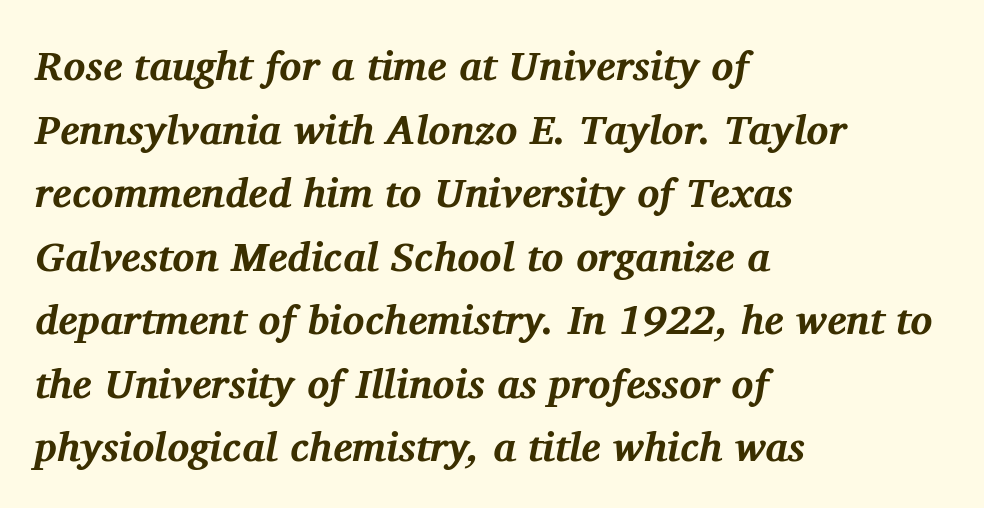
Q: Is the text bold? A: Yes.
Q: Is the text italic (slanted)? A: Yes, it leans right by about 11 degrees.
Q: Is the typeface a serif or a sans-serif typeface? A: Serif.
Q: Is the text underlined? A: No.
Q: How is the paragraph aligned? A: Left-aligned.
Q: Is the spacing between letters normal or unusually wide? A: Normal.
Q: Is the spacing between lines tight, normal or loose? A: Normal.
Q: Width (condensed, normal, or wide)? A: Normal.
Q: Stroke contrast? A: Medium.
Q: x-height? A: Medium.
Q: Monospaced? A: No.
